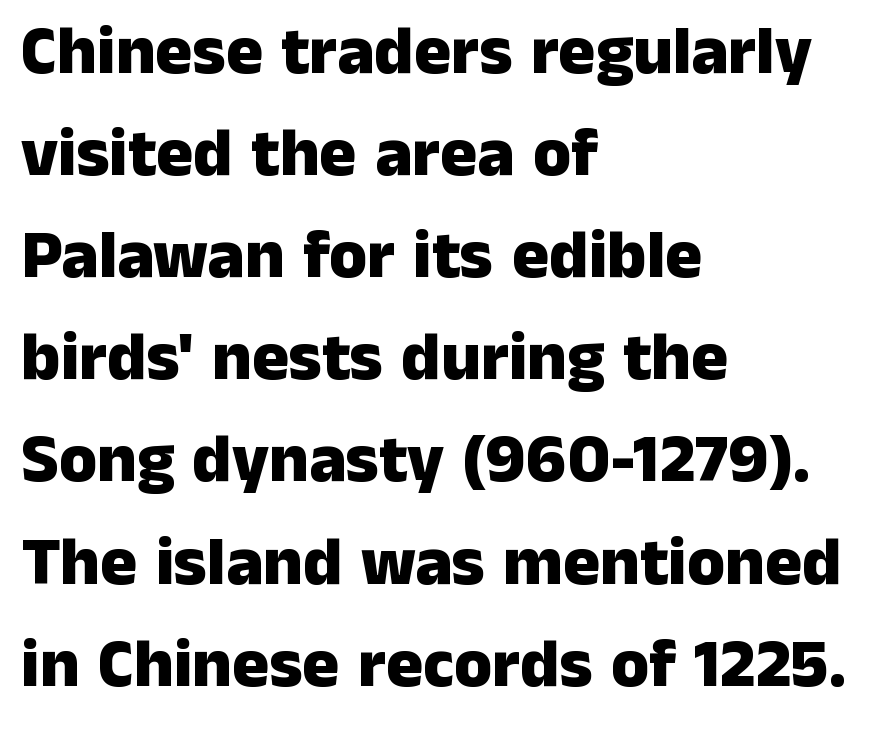
No feet cap the strokes, marking this as sans-serif type. Plain, unruled lines of type. Note the varied advance widths — an 'i' is clearly narrower than an 'm'. Notice how the passage keeps a crisp vertical edge on the left only. If you measured baseline to baseline, you'd find a middling distance.
